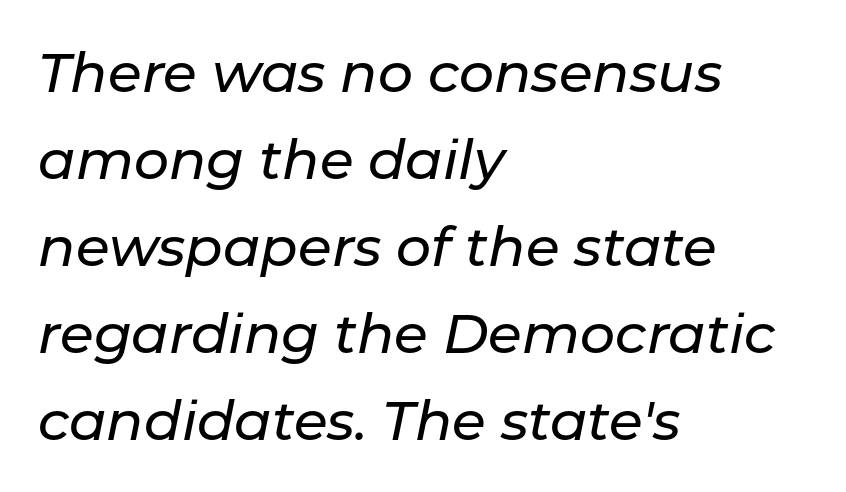
The image shows 55 px text type, italic (leaning right); set left-aligned, normal line spacing (1.58x), normal letter spacing, not underlined; low stroke contrast and a medium x-height.
